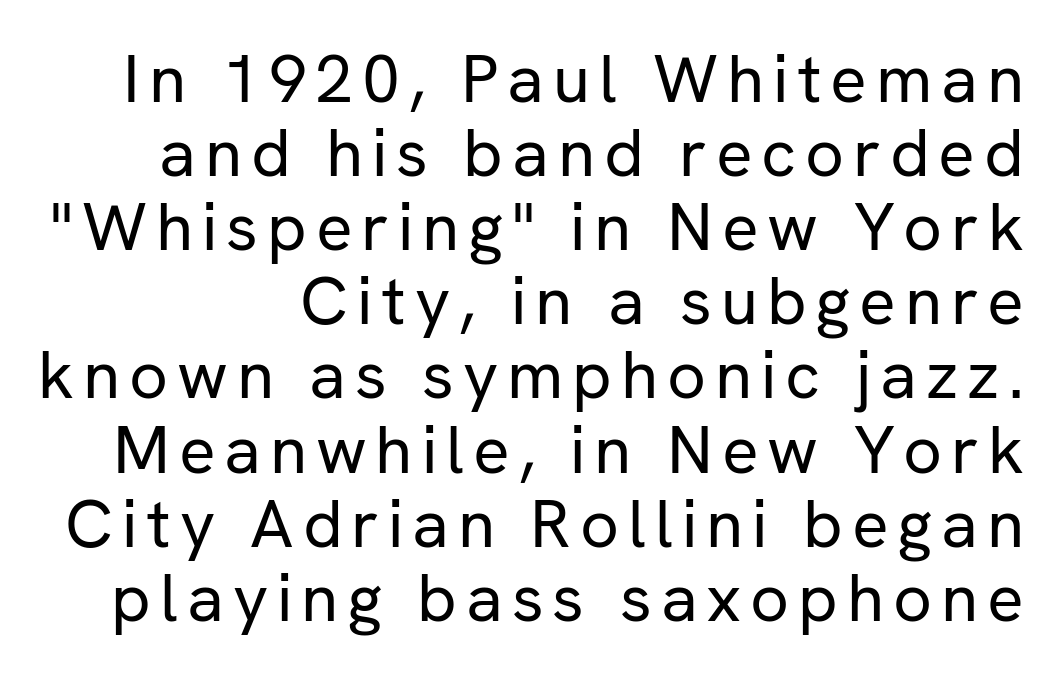
The face used here is proportionally spaced, like ordinary book or web type. The zone under the glyphs is completely vacant. If you drew a line through each stem, it would be perfectly vertical. Caption: face not bold, strokes unweighted. Font category for this specimen: sans-serif.
